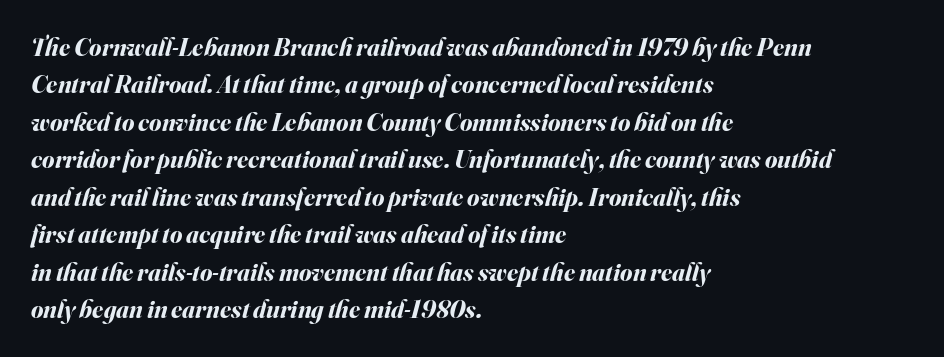
{"italic": "yes", "lean": "right", "slant_degrees": 16, "bold": "yes", "underline": "no", "align": "left", "line_spacing": "normal", "line_spacing_ratio": 1.5, "letter_spacing": "normal", "letter_spacing_em": 0.0, "glyph_px": 25}
